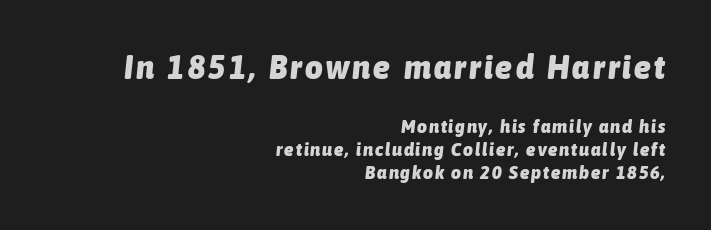
The image shows 34 px heavy, condensed type, italic (leaning right); set right-aligned, line spacing 1.2x, not underlined; the first (top) block is 1.79x larger; low stroke contrast and a medium x-height.
